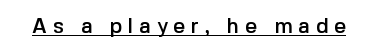
The image shows 21 px text type, upright; set unusually wide letter spacing (+0.27 em), underlined.
